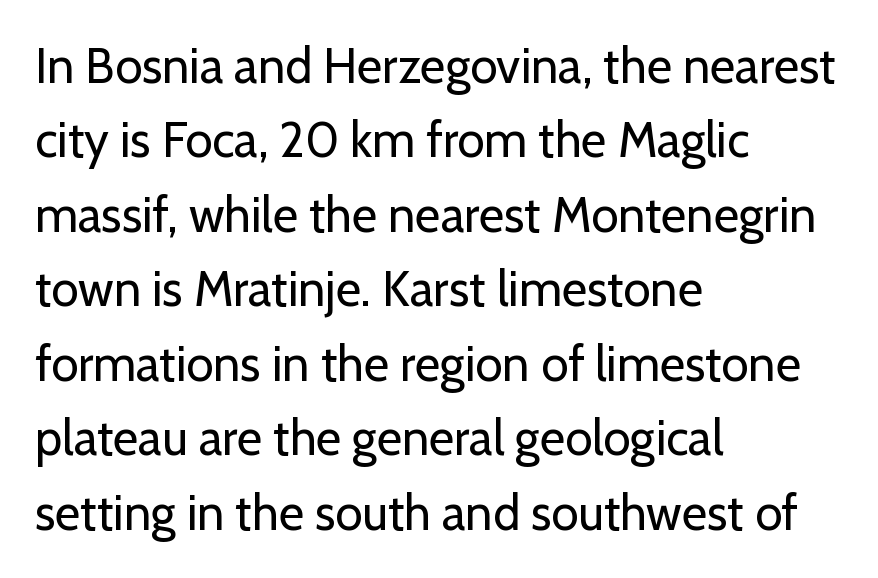
{"serif": "no", "italic": "no", "bold": "no", "weight": "regular", "width": "normal", "stroke_contrast": "low", "x_height": "medium", "monospaced": "no", "underline": "no", "align": "left", "line_spacing": "normal", "line_spacing_ratio": 1.52, "letter_spacing": "normal", "letter_spacing_em": 0.0, "glyph_px": 49}
